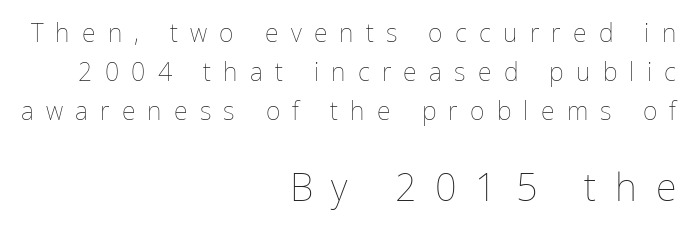
Check under the words: just untouched page. The face used here is rendered with a markedly widened letterfit. Here the designer chose a conventional face with non-uniform glyph widths. The line-height multiplier appears to be the usual default.
